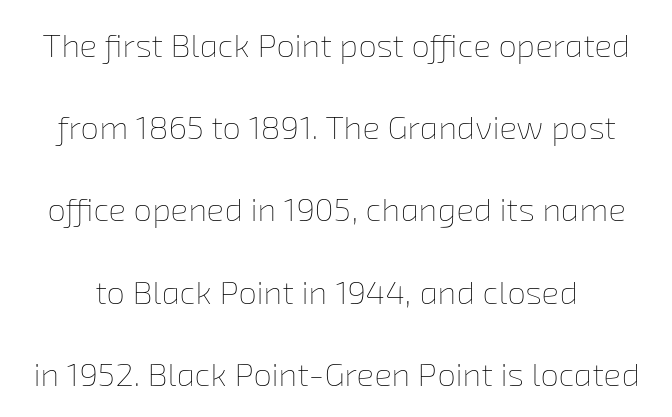
The image shows 33 px thin type; set loose line spacing (2.49x), normal letter spacing, not underlined; low stroke contrast and a medium x-height.
